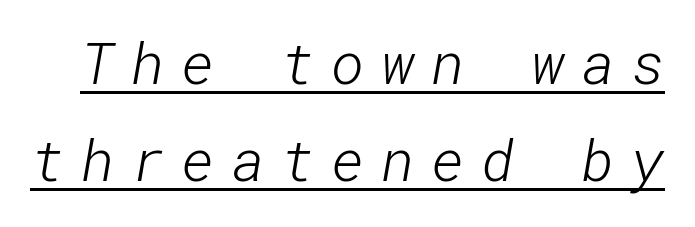
{"serif": "no", "bold": "no", "weight": "light", "width": "normal", "stroke_contrast": "low", "x_height": "medium", "underline": "yes", "line_spacing_ratio": 1.71, "letter_spacing": "wide", "letter_spacing_em": 0.29, "glyph_px": 57}
